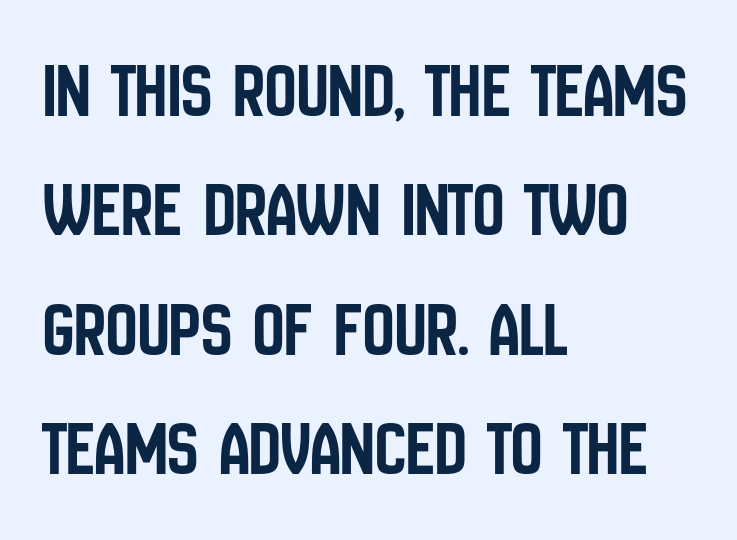
Left-aligned paragraph, ragged on the right. This is roman type, the default non-slanted kind. Rule under the text: the space is simply empty. Evenly set lines give the paragraph a standard silhouette.
